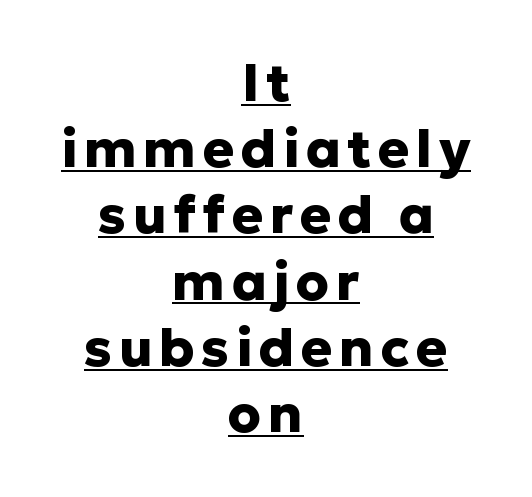
The strokes are fattened all the way to bold. The passage shown is typed in a proportional face where columns would drift. This sample keeps an unexceptional amount of space between lines. Nope, not italic — everything's standing straight. The paragraph shown floats in the horizontal middle.
